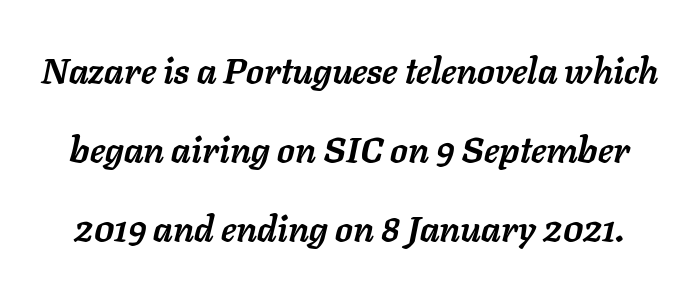
{"italic": "yes", "lean": "right", "slant_degrees": 11, "bold": "yes", "weight": "semibold", "width": "normal", "stroke_contrast": "low", "x_height": "medium", "monospaced": "no", "underline": "no", "line_spacing": "loose", "line_spacing_ratio": 2.19, "letter_spacing": "normal", "letter_spacing_em": 0.0, "glyph_px": 36}
